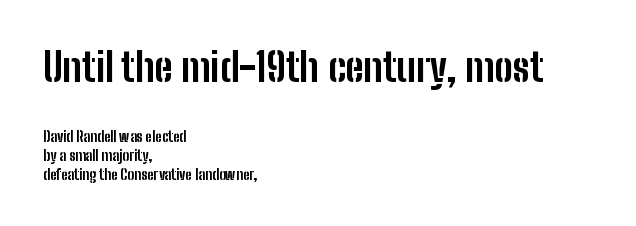
Q: Is the text bold? A: Yes.
Q: Is the text italic (slanted)? A: No, it is upright.
Q: Is the typeface a serif or a sans-serif typeface? A: Sans-serif.
Q: Is the text underlined? A: No.
Q: How is the paragraph aligned? A: Left-aligned.
Q: Is the spacing between letters normal or unusually wide? A: Normal.
Q: Is the spacing between lines tight, normal or loose? A: Normal.
Q: Which block of text is set in a larger size, the first (top) or the second (bottom)? A: The first (top) one.
Q: Width (condensed, normal, or wide)? A: Condensed.
Q: Stroke contrast? A: Low.
Q: x-height? A: Medium.
Q: Monospaced? A: No.
